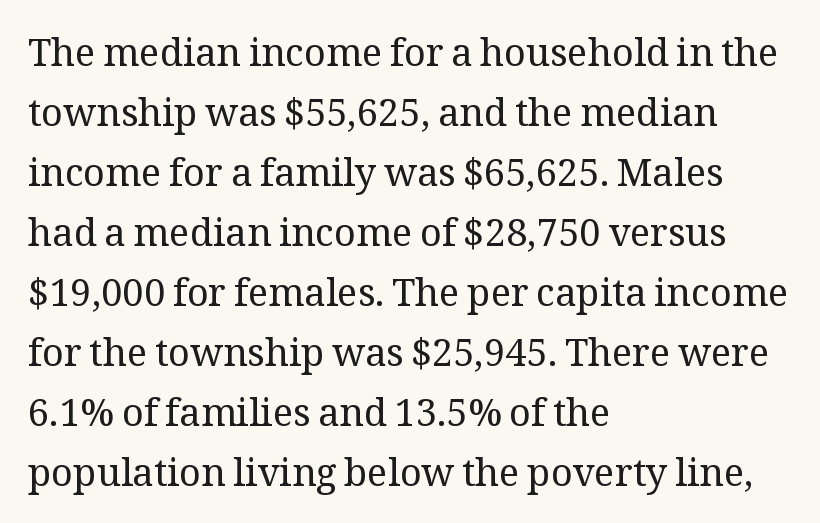
The image shows 38 px regular-weight serif type, upright; set left-aligned, normal line spacing (1.58x), normal letter spacing, not underlined; medium stroke contrast and a medium x-height.
